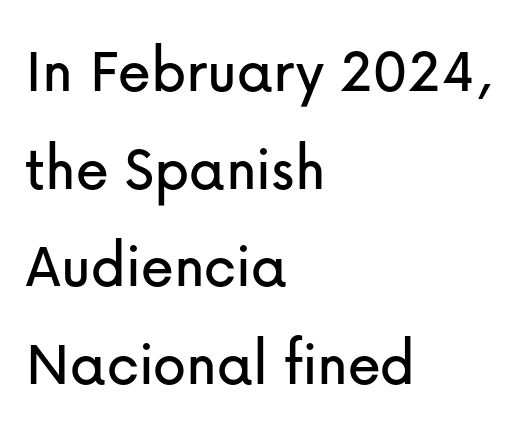
{"serif": "no", "italic": "no", "width": "normal", "stroke_contrast": "low", "x_height": "medium", "monospaced": "no", "underline": "no", "align": "left", "line_spacing": "normal", "line_spacing_ratio": 1.48, "letter_spacing": "normal", "letter_spacing_em": 0.0, "glyph_px": 66}
